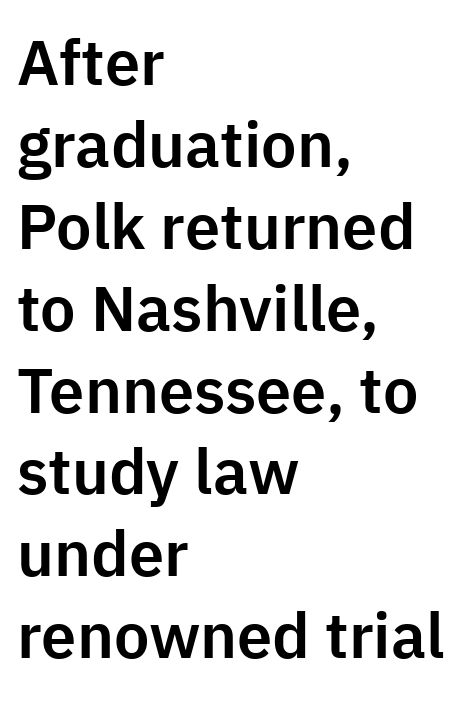
The image shows 63 px sans-serif type, upright; set left-aligned, normal line spacing (1.3x), normal letter spacing, not underlined; low stroke contrast and a medium x-height.
